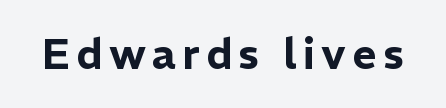
Nope, no serifs anywhere on these letters. The letters advance in unequal steps, a hallmark of proportional type. Notice how the stems are strictly vertical — no italics here. The area under the type is left untouched.
